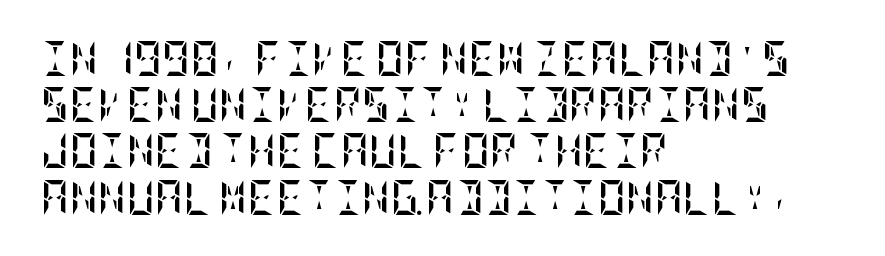
The image shows 35 px semibold, condensed type, upright; set left-aligned, normal line spacing (1.32x), normal letter spacing, not underlined; low stroke contrast and a large x-height.
